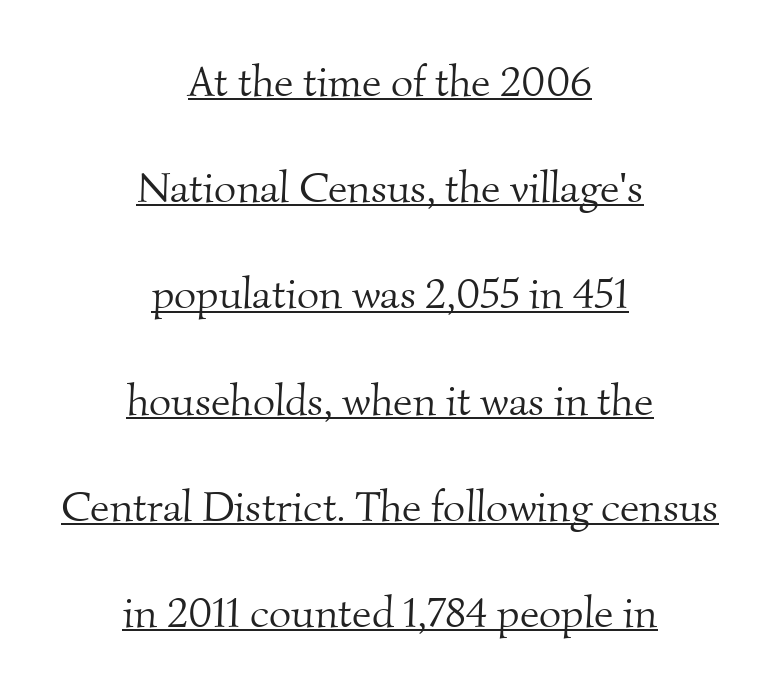
Where is the straight margin? There isn't one; the lines are centered. Character widths vary here, with narrow letters taking less room than wide ones. You can see a thin bar hugging the bottom of the glyphs. Leading is clearly above the norm, producing a sparse column. The glyphs in this specimen are seriffed.
